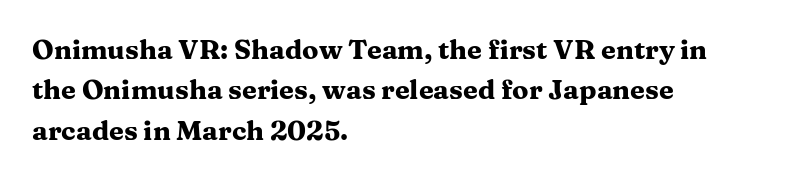
Look at the tracking — it's just the regular setting, nothing added. A classic flush-left, rag-right setting is used for this passage. Lines of text with bare space underneath. The font's upright variant was chosen for this text.
